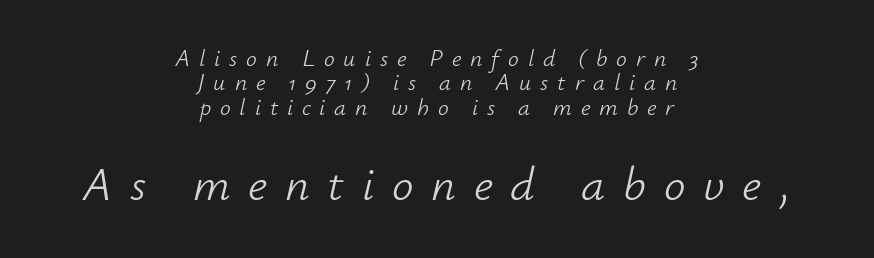
{"italic": "yes", "lean": "right", "slant_degrees": 12, "bold": "no", "weight": "light", "width": "normal", "stroke_contrast": "low", "x_height": "small", "monospaced": "no", "underline": "no", "align": "center", "line_spacing": "tight", "line_spacing_ratio": 1.02, "letter_spacing": "wide", "letter_spacing_em": 0.37, "larger_block": "second", "size_ratio": 2.0, "glyph_px": 48}
